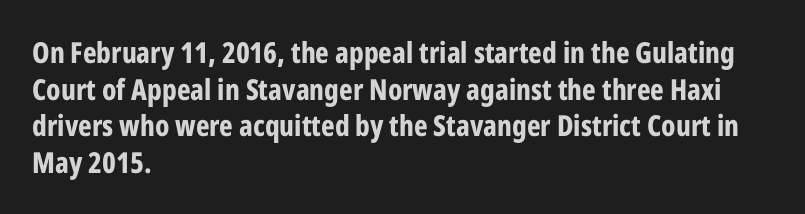
Typesetter's note: full bold, strokes at maximum text heaviness. Descenders hang freely into open space. Casual observation: everything's shoved over to the left. Each letter keeps its own natural width here, so spacing adapts to shape. The block of text has a typical density, with ordinary space between rows.
